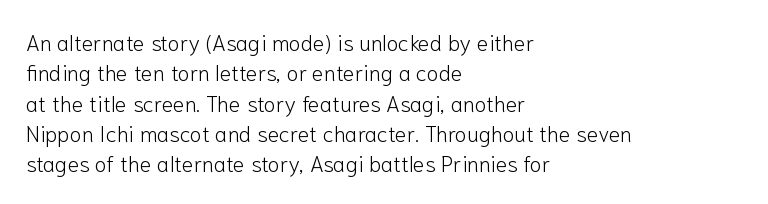
A quiet, ordinary-to-light weight characterises the typeface. The text block is weighted toward the left margin, trailing off unevenly rightward. This rendering leaves character spacing at its baseline value. Characters remain perfectly vertical along every line. The strip under each line holds only bare page.
